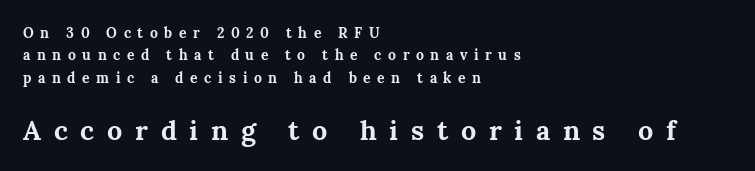
{"italic": "no", "bold": "yes", "underline": "no", "align": "left", "line_spacing": "normal", "line_spacing_ratio": 1.6, "letter_spacing": "wide", "letter_spacing_em": 0.47, "larger_block": "second", "size_ratio": 1.93, "glyph_px": 27}
